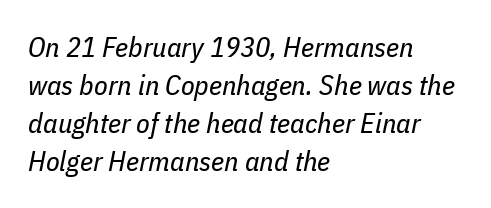
{"italic": "yes", "lean": "right", "slant_degrees": 11, "bold": "no", "weight": "regular", "width": "condensed", "stroke_contrast": "low", "x_height": "medium", "monospaced": "no", "underline": "no", "align": "left", "line_spacing": "normal", "line_spacing_ratio": 1.36, "letter_spacing": "normal", "letter_spacing_em": 0.0, "glyph_px": 28}
